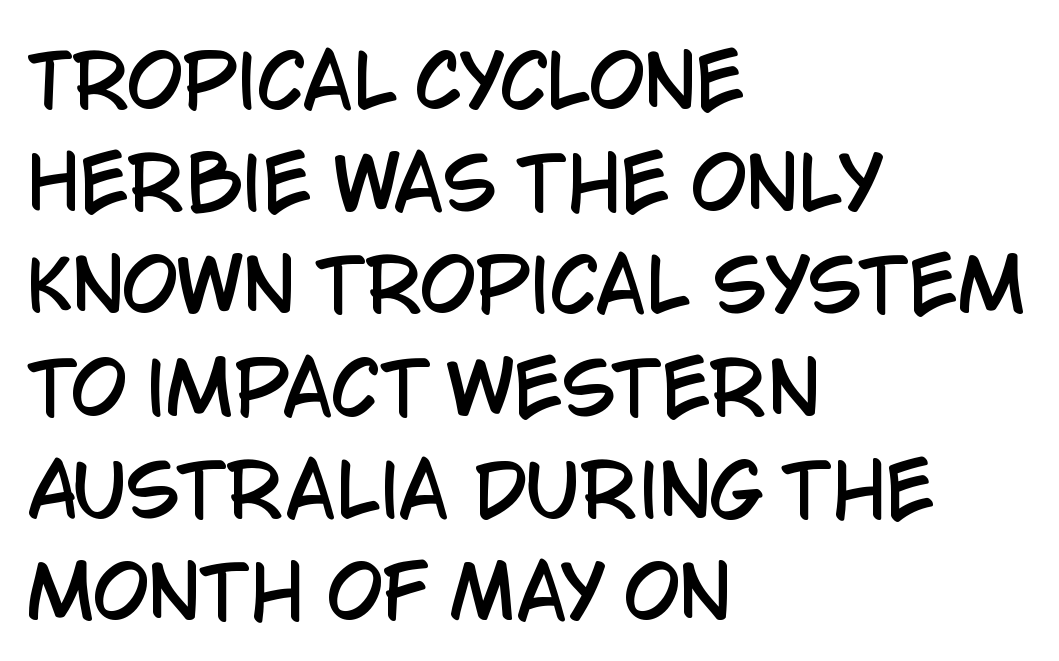
{"serif": "no", "italic": "no", "width": "condensed", "stroke_contrast": "low", "x_height": "large", "monospaced": "no", "underline": "no", "align": "left", "line_spacing": "normal", "line_spacing_ratio": 1.42, "letter_spacing": "normal", "letter_spacing_em": 0.0, "glyph_px": 72}
